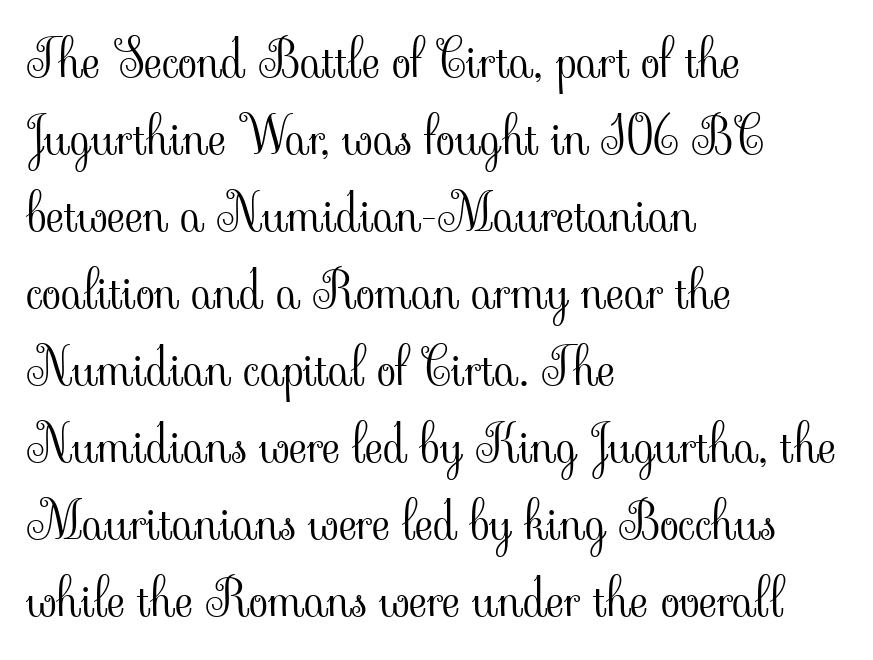
The image shows 50 px light serif type, upright; set left-aligned, normal line spacing (1.54x), normal letter spacing, not underlined; low stroke contrast and a small x-height.
